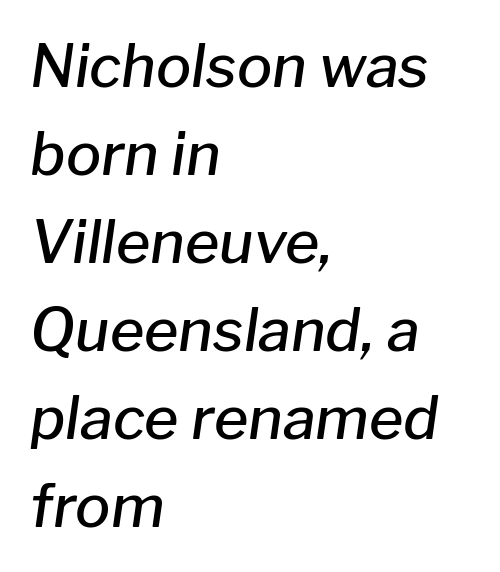
The image shows 59 px semibold type, italic (leaning right); set left-aligned, normal line spacing (1.49x), normal letter spacing, not underlined; low stroke contrast and a medium x-height.
